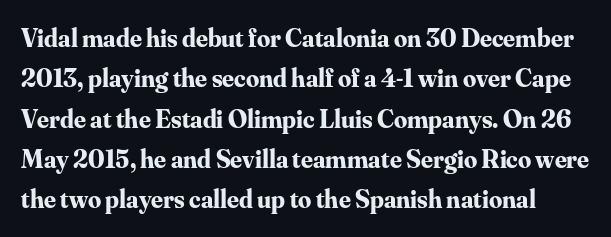
Glyph-to-glyph distance matches everyday printed text. Ordinary non-slanted type is in use. Pretty heavy lettering here — definitely bold. This block has exactly the height ordinary leading produces. Clear beneath every line of the passage.
